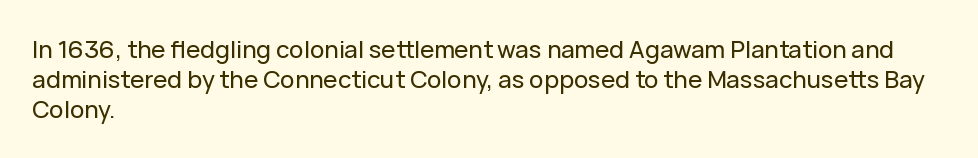
Q: Is the text italic (slanted)? A: No, it is upright.
Q: Is the text underlined? A: No.
Q: How is the paragraph aligned? A: Left-aligned.
Q: Is the spacing between letters normal or unusually wide? A: Normal.
Q: Is the spacing between lines tight, normal or loose? A: Normal.
